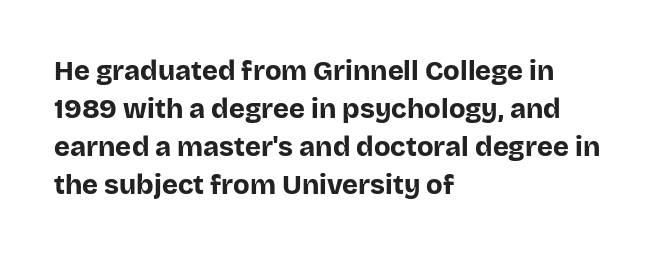
Nothing unusual about the tracking: characters are spaced as the font intends. Glance below the letters and you will spot only blank space. Designer's note — italics off, roman on. Alignment: flush left.
